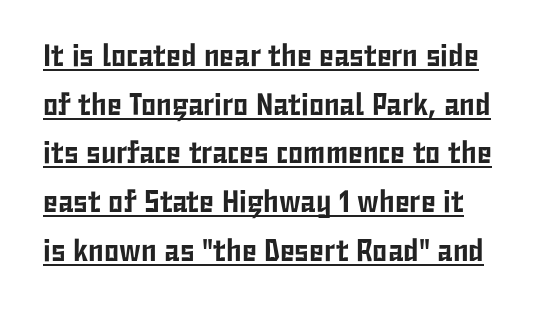
The image shows 31 px condensed sans-serif type, upright; set normal line spacing (1.57x), normal letter spacing, underlined; low stroke contrast and a medium x-height.
